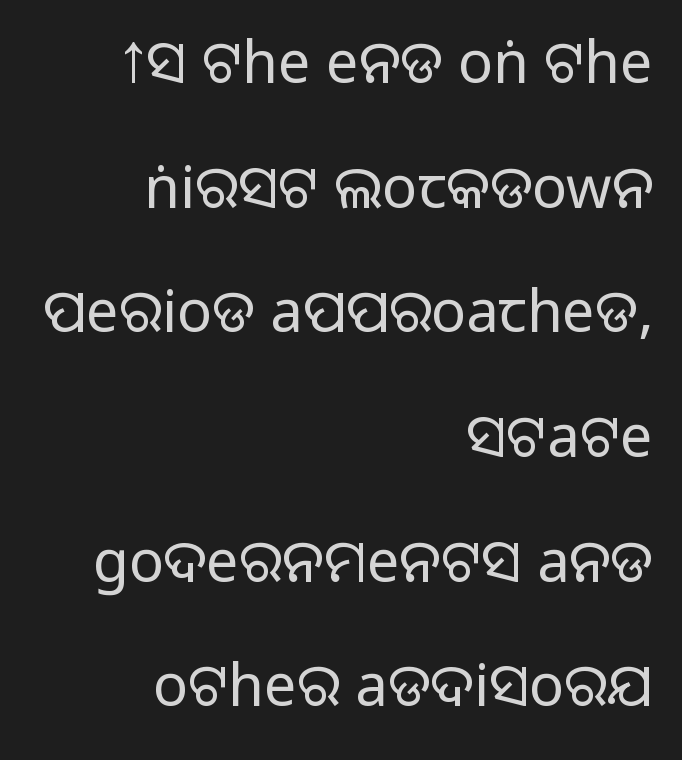
Q: Is the text italic (slanted)? A: No, it is upright.
Q: Is the typeface a serif or a sans-serif typeface? A: Sans-serif.
Q: Is the text underlined? A: No.
Q: How is the paragraph aligned? A: Right-aligned.
Q: Is the spacing between letters normal or unusually wide? A: Normal.
Q: Is the spacing between lines tight, normal or loose? A: Loose.
Q: Width (condensed, normal, or wide)? A: Normal.
Q: Stroke contrast? A: Medium.
Q: Monospaced? A: No.
